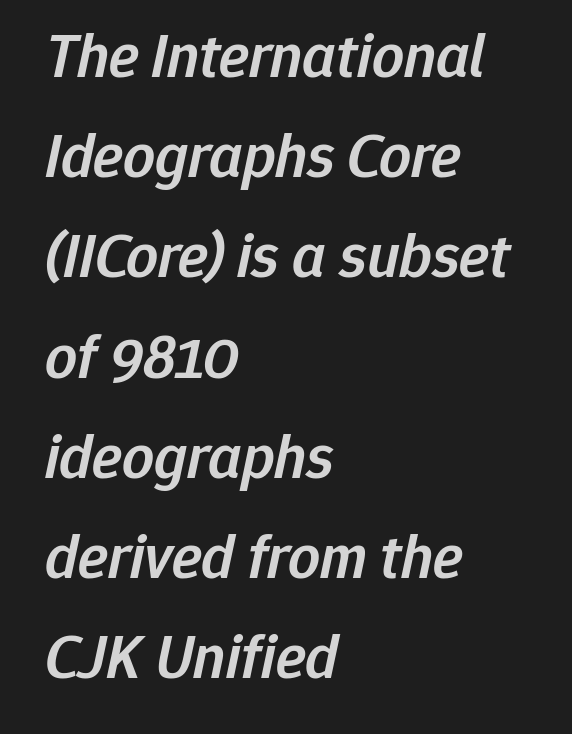
This block has exactly the height ordinary leading produces. How are the letters spaced? Ordinarily, with no added tracking. The face used here is proportionally spaced, like ordinary book or web type. These lines were composed using italics.
